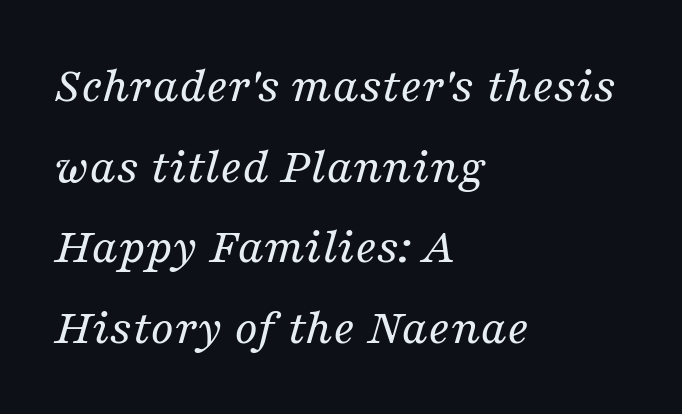
{"serif": "yes", "italic": "yes", "lean": "right", "slant_degrees": 16, "bold": "no", "weight": "regular", "width": "normal", "stroke_contrast": "medium", "x_height": "medium", "monospaced": "no", "underline": "no", "align": "left", "line_spacing": "normal", "line_spacing_ratio": 1.55, "letter_spacing": "normal", "letter_spacing_em": 0.0, "glyph_px": 52}
